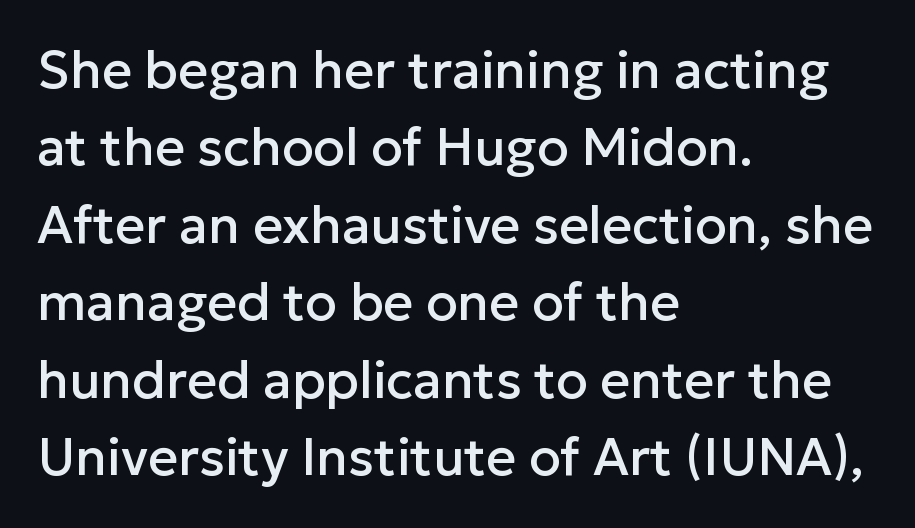
{"serif": "no", "italic": "no", "width": "normal", "stroke_contrast": "low", "x_height": "medium", "monospaced": "no", "underline": "no", "align": "left", "line_spacing": "normal", "line_spacing_ratio": 1.49, "letter_spacing": "normal", "letter_spacing_em": 0.0, "glyph_px": 52}
